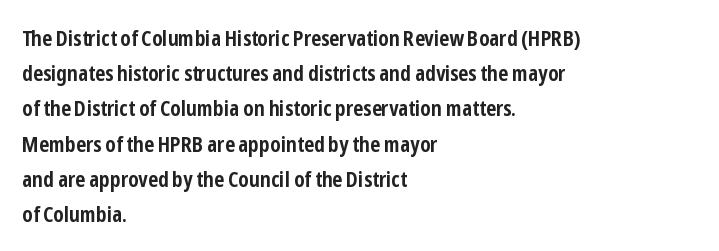
The image shows 22 px bold type, upright; set left-aligned, normal line spacing (1.6x), normal letter spacing, not underlined.
